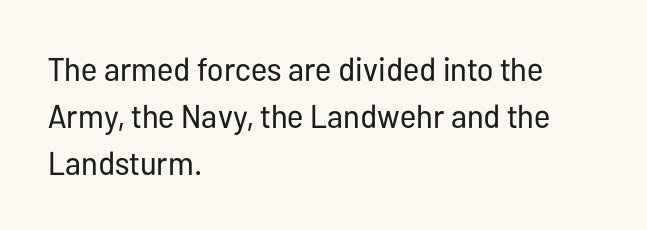
{"serif": "no", "italic": "no", "bold": "no", "weight": "regular", "width": "condensed", "stroke_contrast": "low", "x_height": "medium", "monospaced": "no", "underline": "no", "align": "left", "line_spacing": "normal", "line_spacing_ratio": 1.42, "letter_spacing": "normal", "letter_spacing_em": 0.0, "glyph_px": 33}
